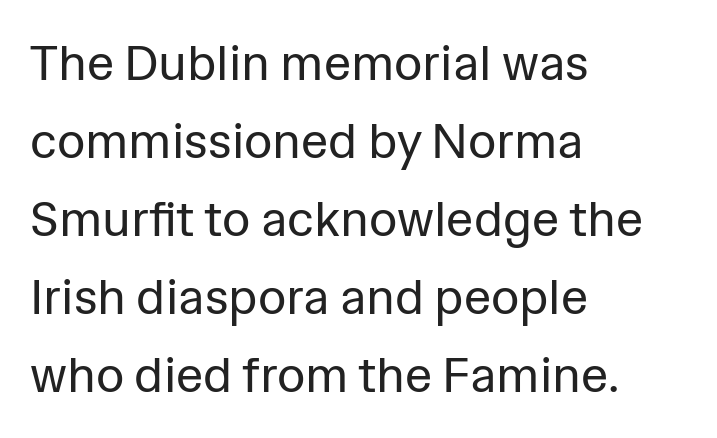
The image shows 49 px regular-weight sans-serif type, upright; set left-aligned, normal line spacing (1.59x), normal letter spacing, not underlined; low stroke contrast and a medium x-height.
